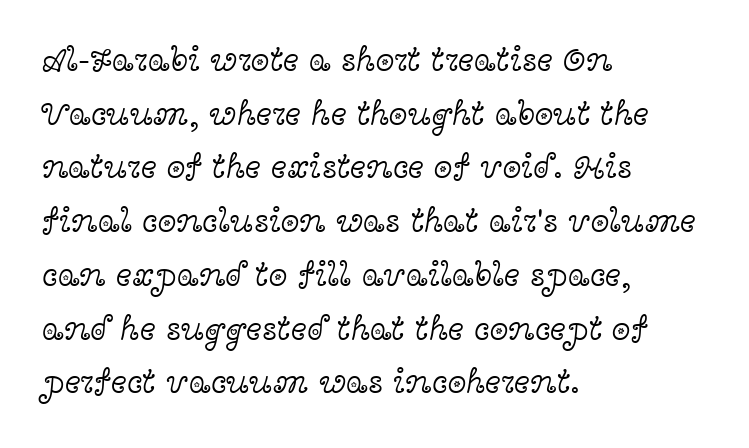
{"serif": "yes", "italic": "no", "bold": "no", "weight": "light", "width": "wide", "x_height": "medium", "monospaced": "no", "underline": "no", "align": "left", "line_spacing": "normal", "line_spacing_ratio": 1.58, "letter_spacing": "normal", "letter_spacing_em": 0.0, "glyph_px": 34}
